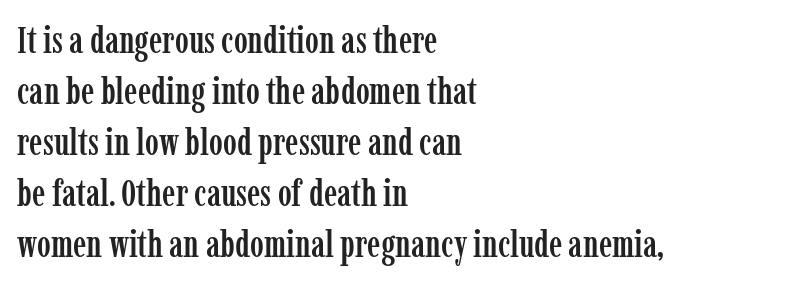
Rows of type keep a routine distance in the vertical direction. Caption: standard tracking, unaltered. Looks like regular typesetting: each glyph gets only the width it needs. Underline: absent. Does the copy run flush right? No — it runs flush left. Characters remain perfectly vertical along every line.
